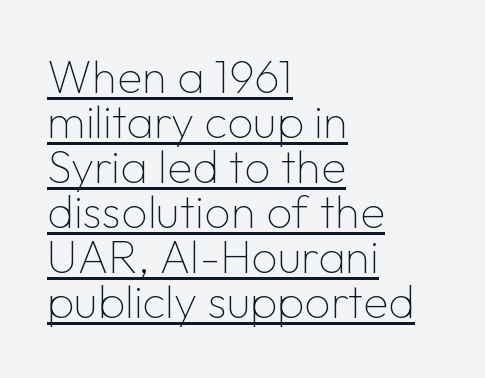
The image shows 46 px thin sans-serif type, upright; set left-aligned, tight line spacing (0.98x), normal letter spacing, underlined; low stroke contrast and a medium x-height.
